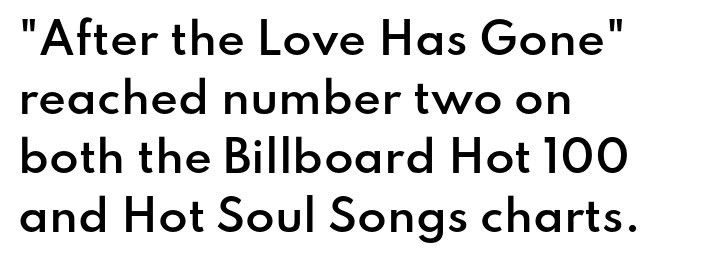
{"serif": "no", "italic": "no", "bold": "semi", "weight": "semibold", "width": "normal", "stroke_contrast": "low", "x_height": "small", "monospaced": "no", "underline": "no", "align": "left", "line_spacing": "normal", "line_spacing_ratio": 1.37, "letter_spacing": "normal", "letter_spacing_em": 0.0, "glyph_px": 43}
